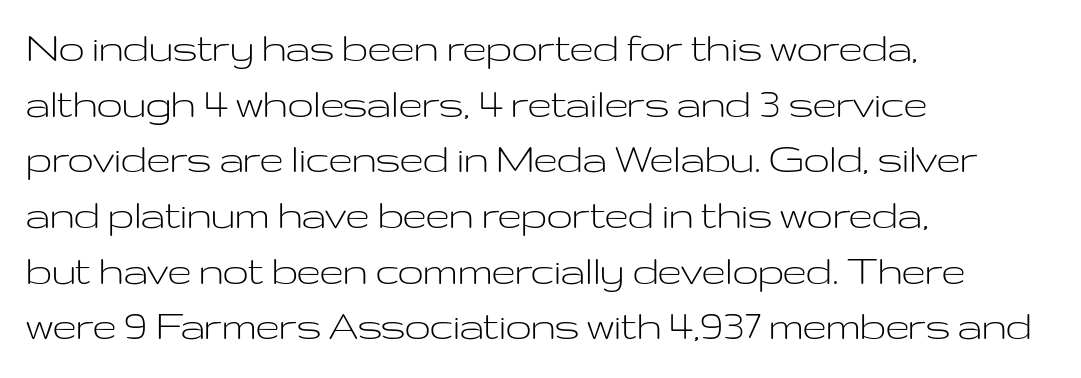
{"serif": "no", "italic": "no", "bold": "no", "weight": "light", "width": "wide", "stroke_contrast": "low", "x_height": "medium", "monospaced": "no", "underline": "no", "align": "left", "line_spacing_ratio": 1.21, "letter_spacing": "normal", "letter_spacing_em": 0.0, "glyph_px": 46}
